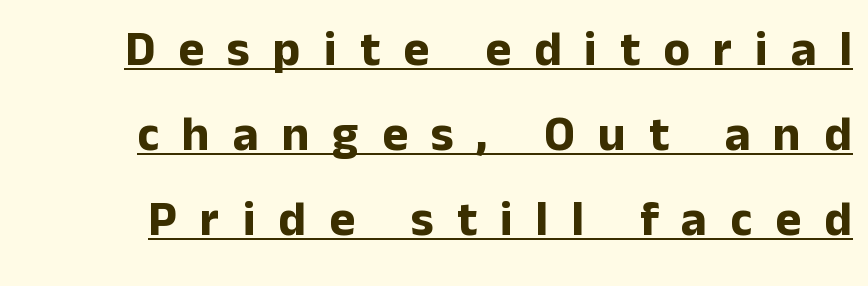
Q: Is the text bold? A: Yes.
Q: Is the text italic (slanted)? A: No, it is upright.
Q: Is the typeface a serif or a sans-serif typeface? A: Sans-serif.
Q: Is the text underlined? A: Yes.
Q: Is the spacing between letters normal or unusually wide? A: Unusually wide.
Q: Width (condensed, normal, or wide)? A: Normal.
Q: Stroke contrast? A: Low.
Q: x-height? A: Medium.
Q: Monospaced? A: No.
